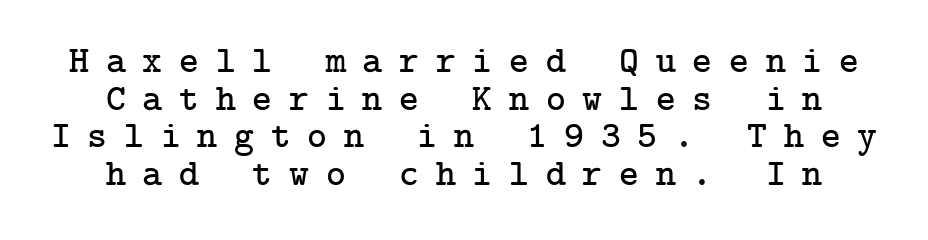
This is the regular roman posture of the typeface. This sample uses a serif face. Nobody drew a line under any word here. Compared with typical paragraphs, the rows here are closer together. Inter-character spacing is expanded well beyond the font's built-in metrics. The text block is weighted toward neither margin, spreading evenly from the middle.
